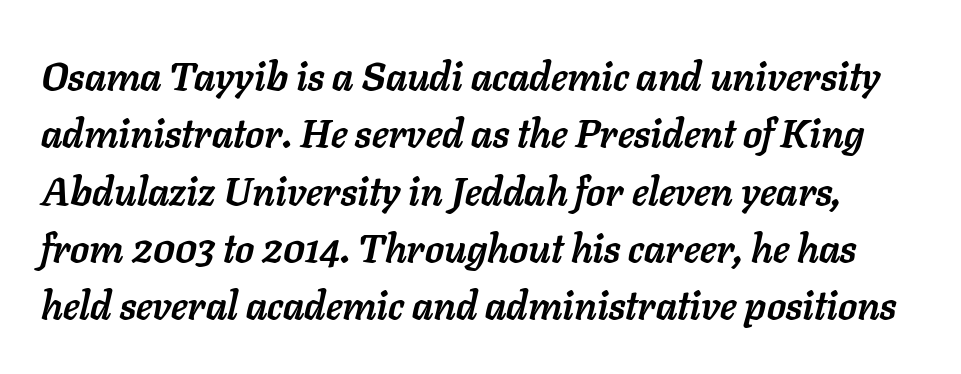
The image shows 39 px semibold type, italic (leaning right); set normal line spacing (1.47x), normal letter spacing, not underlined; low stroke contrast and a medium x-height.
